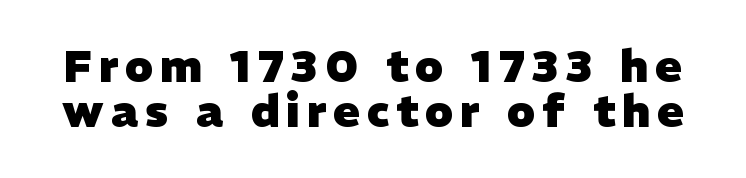
Regarding leading, the lines here are crowded together. The designer went with a sans here, leaving each stem footless. Type without underlining. Typesetter's note: full bold, strokes at maximum text heaviness. Is this a fixed-width face? No — the glyphs have proportional, varying widths.
